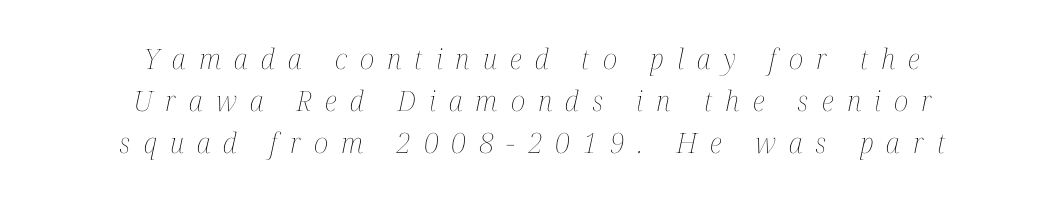
Q: Is the text bold? A: No.
Q: Is the text italic (slanted)? A: Yes, it leans right by about 12 degrees.
Q: Is the text underlined? A: No.
Q: How is the paragraph aligned? A: Centered.
Q: Is the spacing between letters normal or unusually wide? A: Unusually wide.
Q: Is the spacing between lines tight, normal or loose? A: Normal.
Q: Width (condensed, normal, or wide)? A: Condensed.
Q: Stroke contrast? A: Medium.
Q: x-height? A: Medium.
Q: Monospaced? A: No.
